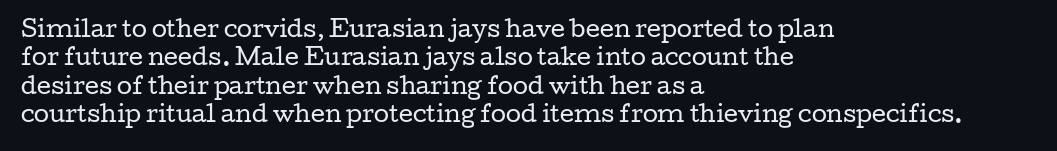
Q: Is the text bold? A: No.
Q: Is the text italic (slanted)? A: No, it is upright.
Q: Is the text underlined? A: No.
Q: How is the paragraph aligned? A: Left-aligned.
Q: Is the spacing between letters normal or unusually wide? A: Normal.
Q: Is the spacing between lines tight, normal or loose? A: Normal.
